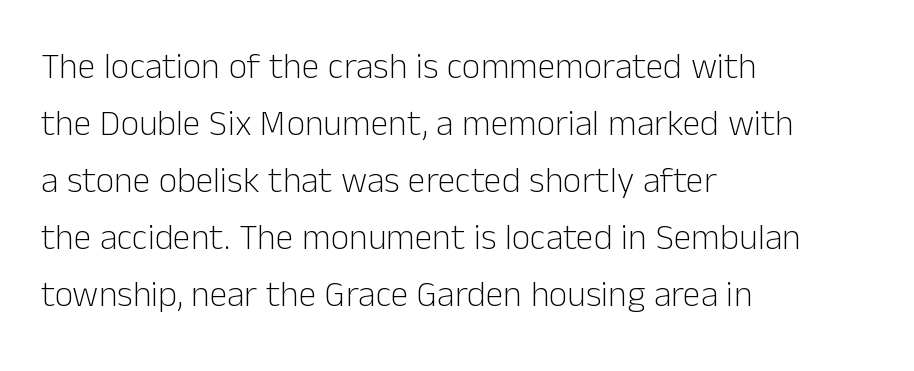
Summary of vertical rhythm: regular, with standard interline spacing. Line starts are locked; line ends wander. Style check: upright. Descender tails drop into unmarked territory. The face looks like a standard text weight, possibly lighter. The characters display no serif detailing; their extremities are plain.
